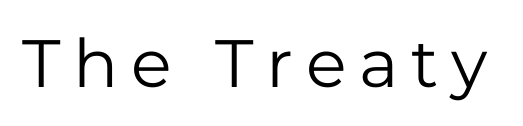
The image shows 67 px regular-weight sans-serif type, upright; set not underlined; low stroke contrast and a medium x-height.
